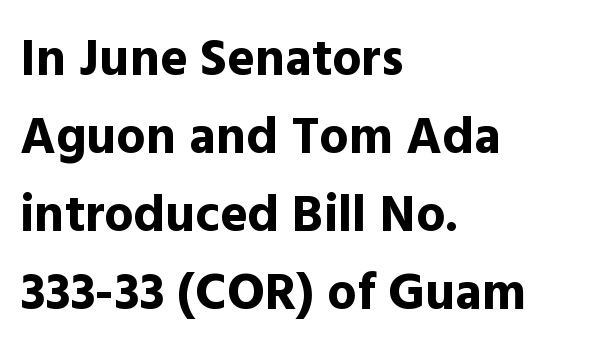
Nope, not italic — everything's standing straight. Bare-footed words on every line. Each glyph is drawn with heavy, bold strokes. The ragged edge is on the right, which tells us the setting is flush left. The font family rendered here belongs to the sans-serif group.
